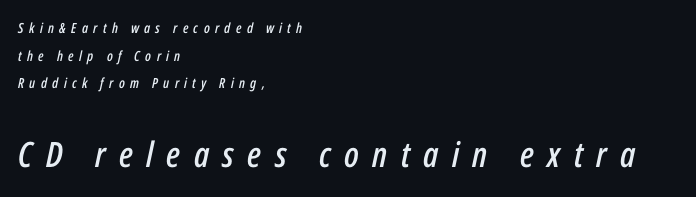
The image shows 35 px condensed type, italic (leaning right); set left-aligned, loose line spacing (1.98x), unusually wide letter spacing (+0.38 em), not underlined; the second (bottom) block is 2.5x larger; low stroke contrast and a medium x-height.
